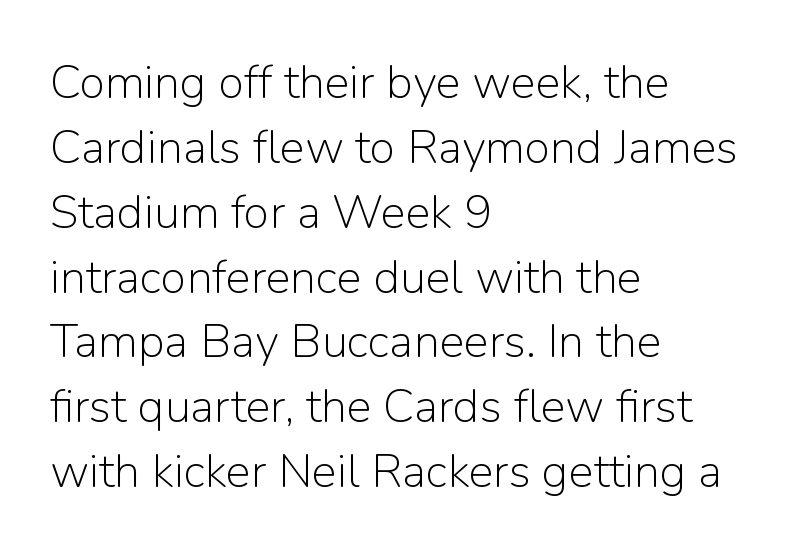
The image shows 47 px light sans-serif type, upright; set left-aligned, normal line spacing (1.38x), normal letter spacing, not underlined; low stroke contrast and a medium x-height.
